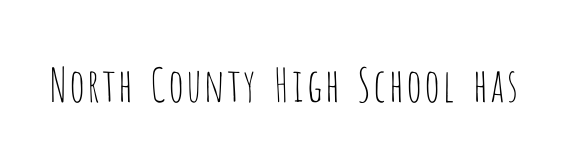
The image shows 46 px thin, condensed sans-serif type, upright; set normal letter spacing, not underlined; low stroke contrast and a large x-height.
